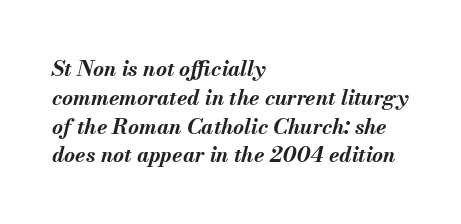
Q: Is the text bold? A: Yes.
Q: Is the text italic (slanted)? A: Yes, it leans right by about 13 degrees.
Q: Is the text underlined? A: No.
Q: How is the paragraph aligned? A: Left-aligned.
Q: Is the spacing between letters normal or unusually wide? A: Normal.
Q: Is the spacing between lines tight, normal or loose? A: Normal.
